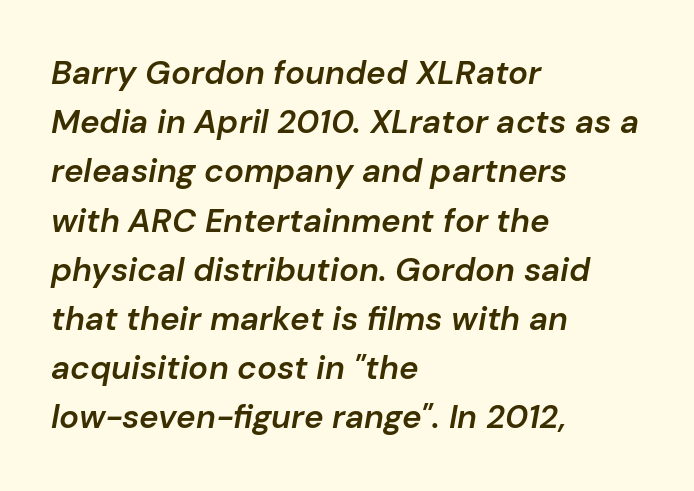
The image shows 33 px semibold type, italic (leaning right); set left-aligned, normal line spacing (1.49x), normal letter spacing, not underlined; low stroke contrast and a medium x-height.
